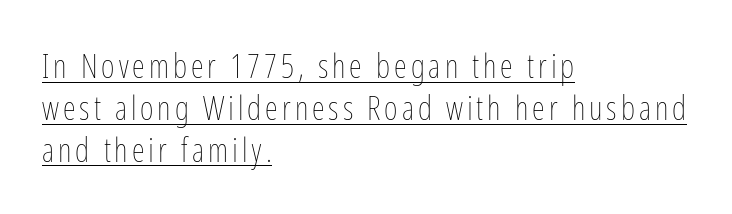
{"italic": "no", "bold": "no", "weight": "thin", "width": "condensed", "stroke_contrast": "low", "x_height": "medium", "monospaced": "no", "underline": "yes", "align": "left", "line_spacing": "normal", "line_spacing_ratio": 1.27, "glyph_px": 33}
